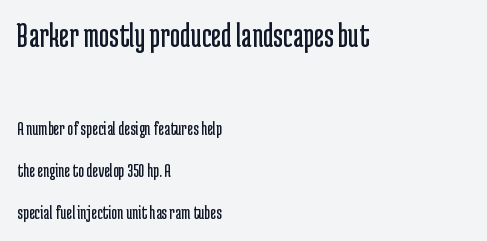
{"serif": "no", "italic": "no", "bold": "no", "weight": "regular", "width": "condensed", "stroke_contrast": "low", "x_height": "medium", "monospaced": "no", "underline": "no", "align": "left", "line_spacing": "loose", "line_spacing_ratio": 2.1, "letter_spacing": "normal", "letter_spacing_em": 0.0, "larger_block": "first", "size_ratio": 1.75, "glyph_px": 35}
